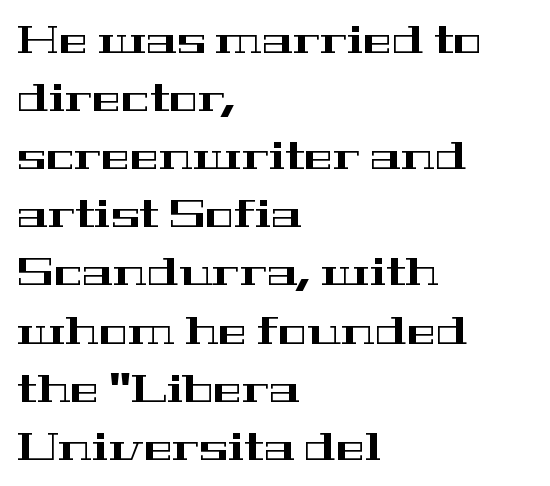
The image shows 39 px wide serif type, upright; set left-aligned, normal line spacing (1.49x), normal letter spacing, not underlined; high stroke contrast and a medium x-height.
